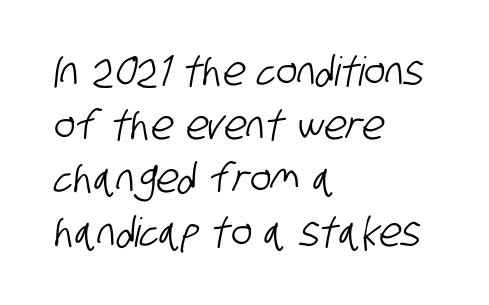
Q: Is the typeface a serif or a sans-serif typeface? A: Sans-serif.
Q: Is the text underlined? A: No.
Q: How is the paragraph aligned? A: Left-aligned.
Q: Is the spacing between letters normal or unusually wide? A: Normal.
Q: Is the spacing between lines tight, normal or loose? A: Normal.
Q: Width (condensed, normal, or wide)? A: Condensed.
Q: Stroke contrast? A: Low.
Q: x-height? A: Large.
Q: Monospaced? A: No.
